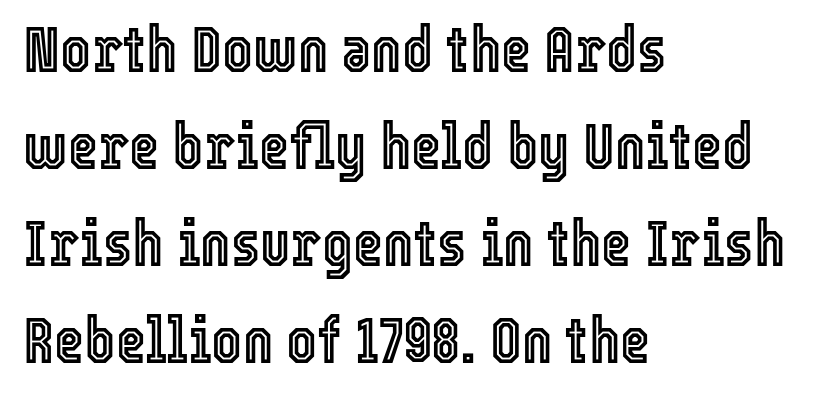
Vertical spacing — default. No extra tracking has been applied to these lines. The font's upright variant was chosen for this text. This rendering features lettering with no underline.
